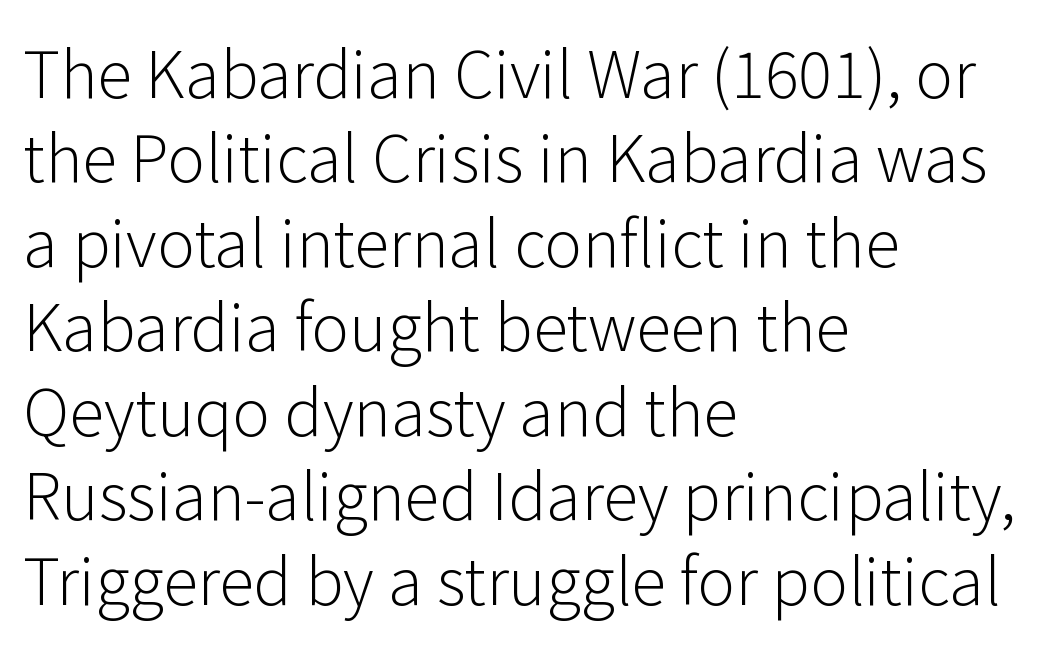
The image shows 64 px light sans-serif type, upright; set left-aligned, normal line spacing (1.32x), normal letter spacing, not underlined; low stroke contrast and a medium x-height.
